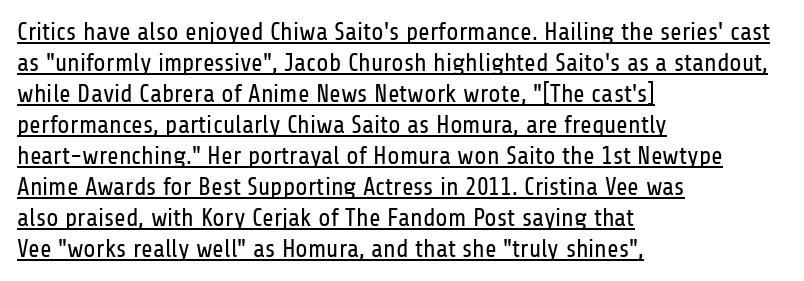
Notice how the stems are strictly vertical — no italics here. Line starts are locked; line ends wander. Each line of the rendering has a horizontal stroke beneath the glyphs. Compared with typical body copy, the letter spacing here is the same.
